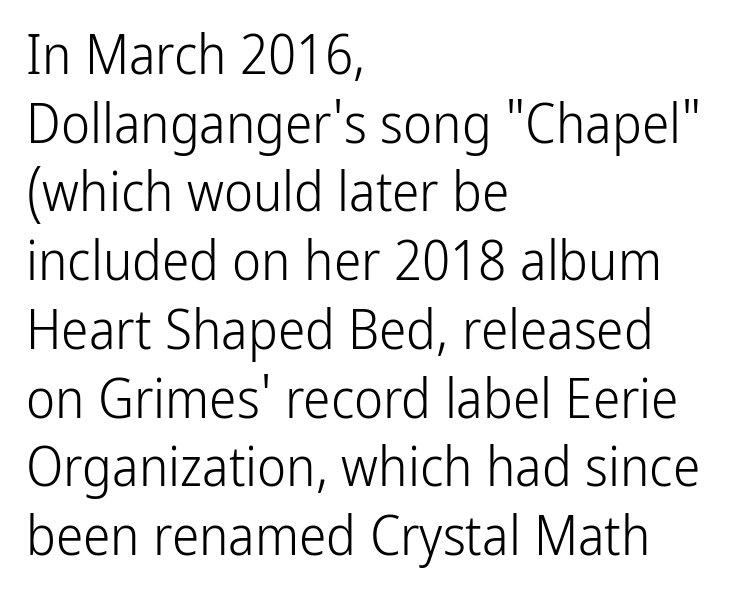
The image shows 55 px light, condensed sans-serif type, upright; set left-aligned, normal line spacing (1.25x), normal letter spacing, not underlined; low stroke contrast and a medium x-height.
